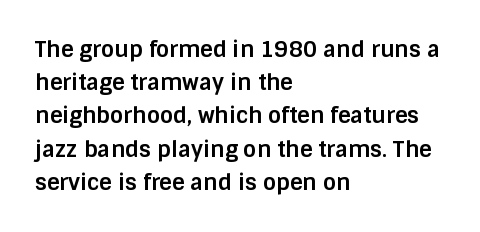
Q: Is the text bold? A: Yes.
Q: Is the text italic (slanted)? A: No, it is upright.
Q: Is the text underlined? A: No.
Q: How is the paragraph aligned? A: Left-aligned.
Q: Is the spacing between letters normal or unusually wide? A: Normal.
Q: Is the spacing between lines tight, normal or loose? A: Normal.
